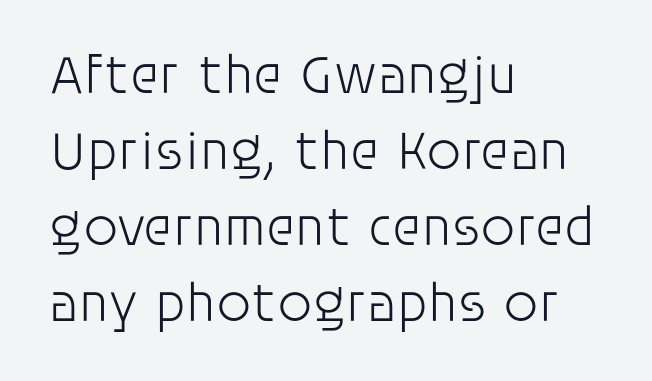
Q: Is the text bold? A: No.
Q: Is the text italic (slanted)? A: No, it is upright.
Q: Is the typeface a serif or a sans-serif typeface? A: Sans-serif.
Q: Is the text underlined? A: No.
Q: How is the paragraph aligned? A: Left-aligned.
Q: Is the spacing between letters normal or unusually wide? A: Normal.
Q: Is the spacing between lines tight, normal or loose? A: Normal.
Q: Width (condensed, normal, or wide)? A: Normal.
Q: Stroke contrast? A: Low.
Q: x-height? A: Large.
Q: Monospaced? A: No.
